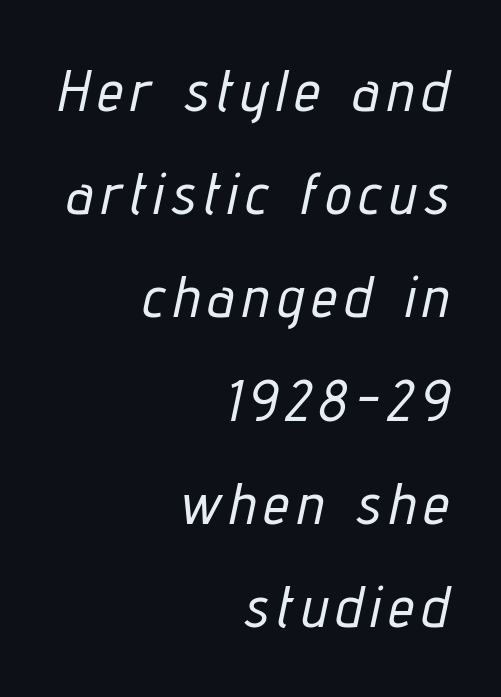
Rule under the text: the space is simply empty. The axis of the letterforms is tilted away from vertical. Each letter keeps its own natural width here, so spacing adapts to shape. These lines are set flush right with a ragged left edge.
